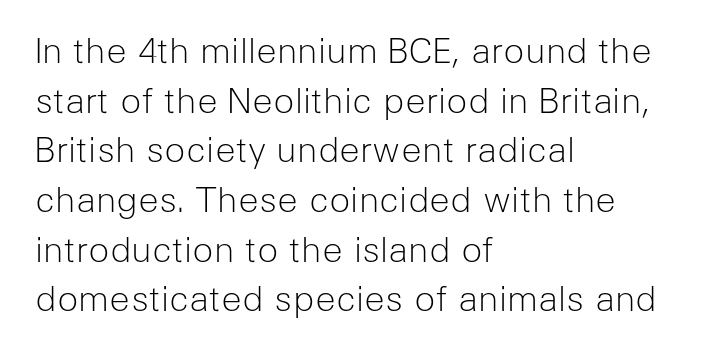
The rows are spaced the way most documents space them. The glyphs in this specimen are sans serif. This sample uses an upright cut, with every glyph sitting square on the baseline. Decoration check: the copy has no underline.
